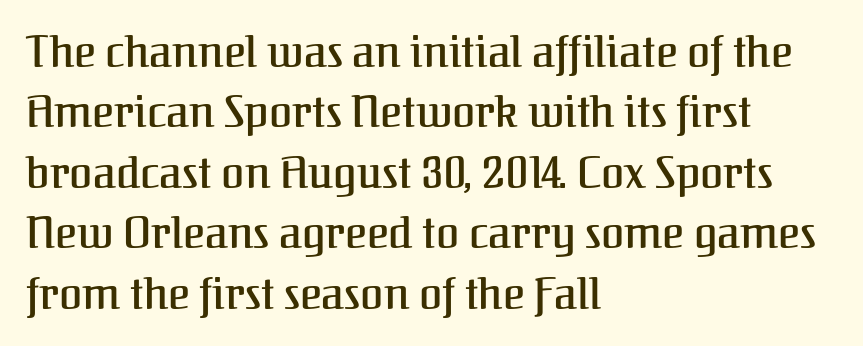
The lines are quadded left. This sample has the flowing, uneven cadence of proportional lettering. The rendering keeps characters at their native spacing. Quick note: interline space is typical. Ordinary non-slanted type is in use. In terms of letterform style, serifs are clearly present.
